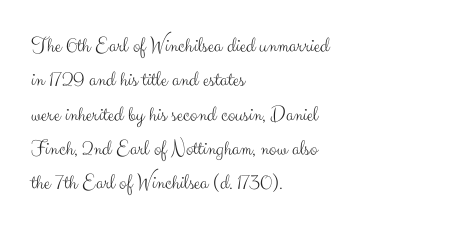
{"bold": "no", "underline": "no", "align": "left", "line_spacing": "normal", "line_spacing_ratio": 1.56, "letter_spacing": "normal", "letter_spacing_em": 0.0, "glyph_px": 22}
